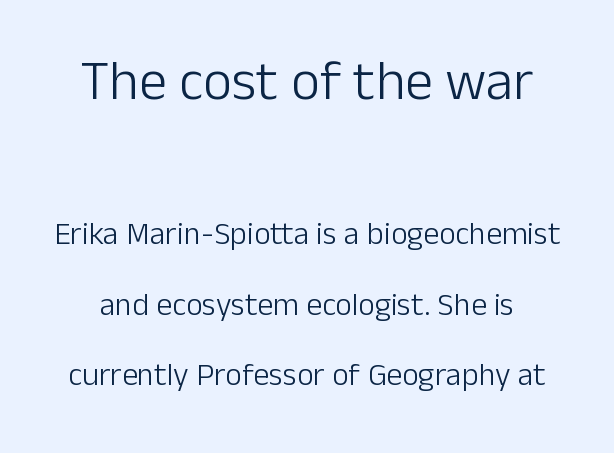
The image shows 56 px light sans-serif type, upright; set loose line spacing (2.19x), normal letter spacing, not underlined; the first (top) block is 1.75x larger; low stroke contrast and a medium x-height.
